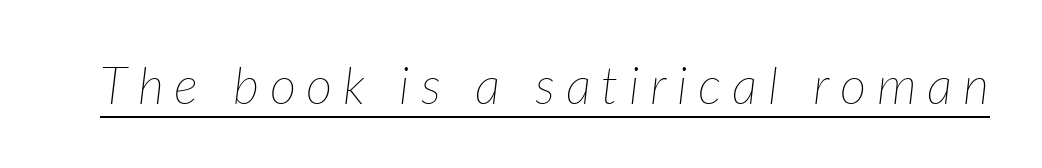
Q: Is the text bold? A: No.
Q: Is the text italic (slanted)? A: Yes, it leans right by about 7 degrees.
Q: Is the text underlined? A: Yes.
Q: Is the spacing between letters normal or unusually wide? A: Unusually wide.
Q: Width (condensed, normal, or wide)? A: Normal.
Q: Stroke contrast? A: Low.
Q: x-height? A: Medium.
Q: Monospaced? A: No.
